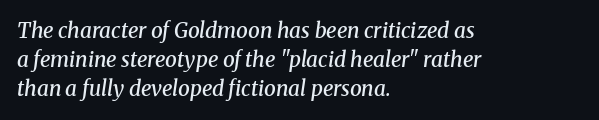
The image shows 21 px text type, italic (leaning right); set left-aligned, normal line spacing (1.39x), normal letter spacing, not underlined.
